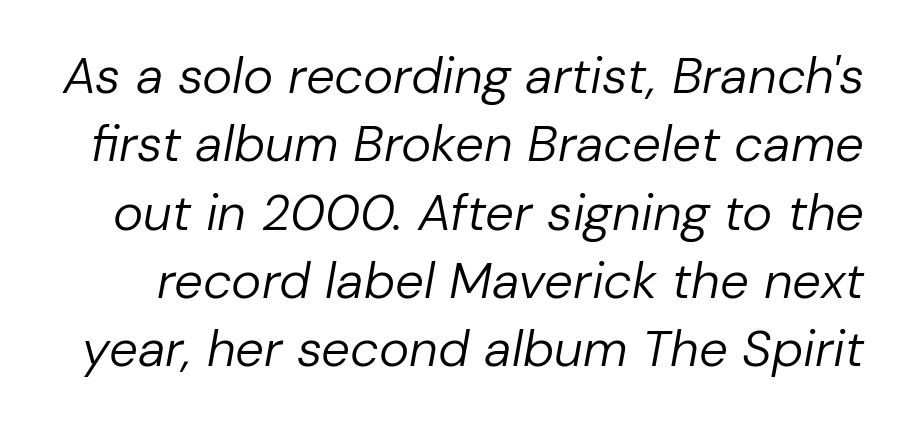
Q: Is the text bold? A: No.
Q: Is the text italic (slanted)? A: Yes, it leans right by about 10 degrees.
Q: Is the text underlined? A: No.
Q: Is the spacing between letters normal or unusually wide? A: Normal.
Q: Is the spacing between lines tight, normal or loose? A: Normal.
Q: Width (condensed, normal, or wide)? A: Normal.
Q: Stroke contrast? A: Low.
Q: x-height? A: Medium.
Q: Monospaced? A: No.
